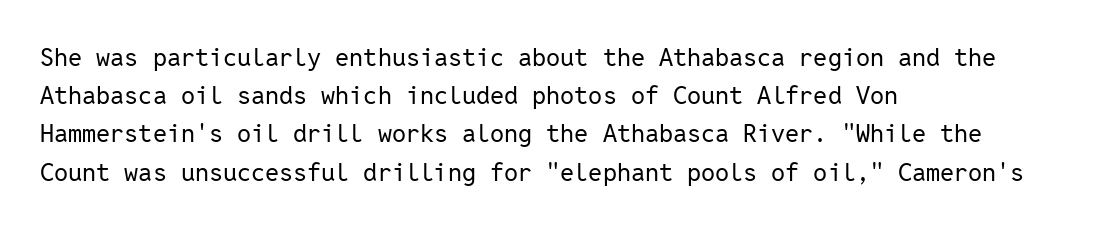
The glyphs are unaccompanied by any horizontal stroke below them. Posture: vertical. These lines keep a tight, regular rhythm from letter to letter. Interline gaps are of average width in this sample. The paragraph shown leans on its left margin.
